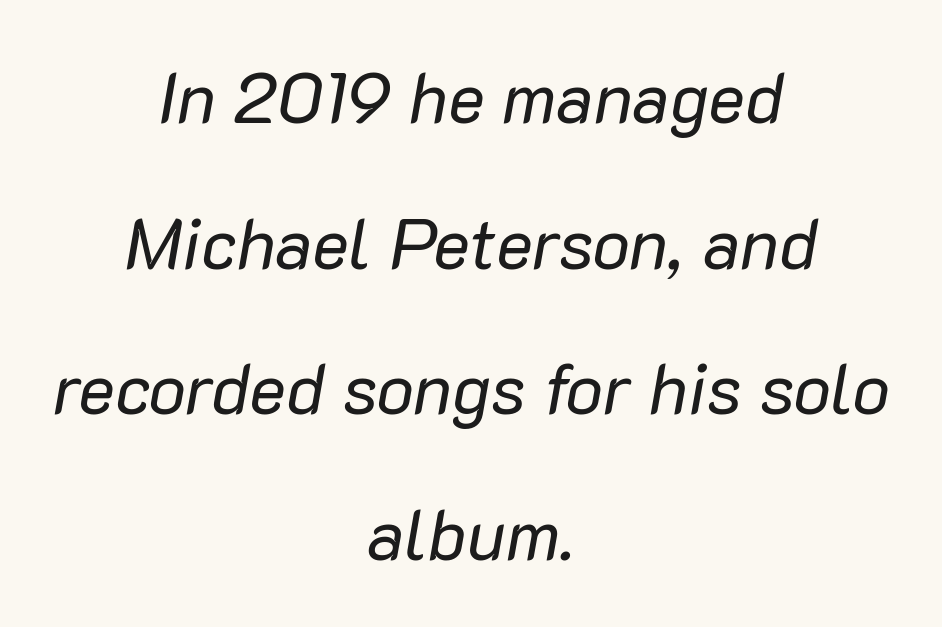
The image shows 70 px regular-weight type, italic (leaning right); set centered, loose line spacing (2.08x), normal letter spacing, not underlined; low stroke contrast and a medium x-height.
